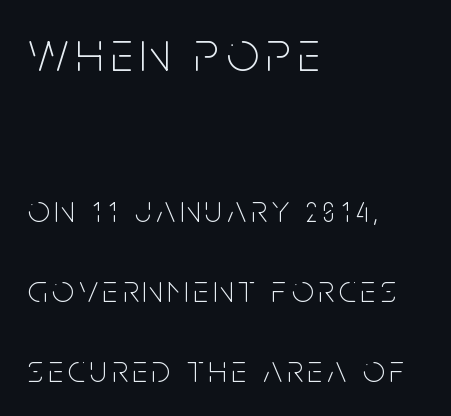
Q: Is the text bold? A: No.
Q: Is the text italic (slanted)? A: No, it is upright.
Q: Is the typeface a serif or a sans-serif typeface? A: Sans-serif.
Q: Is the text underlined? A: No.
Q: How is the paragraph aligned? A: Left-aligned.
Q: Is the spacing between lines tight, normal or loose? A: Loose.
Q: Which block of text is set in a larger size, the first (top) or the second (bottom)? A: The first (top) one.
Q: Width (condensed, normal, or wide)? A: Condensed.
Q: Stroke contrast? A: Low.
Q: x-height? A: Large.
Q: Monospaced? A: No.
